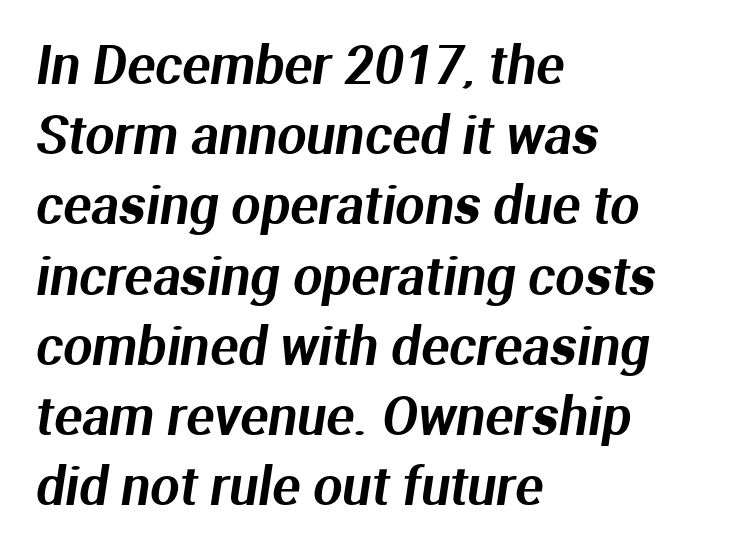
All the whitespace from short lines collects on the right. You could not count columns in this text — the font is proportionally spaced. No extra tracking has been applied to these lines. Only glyphs here, with clear space below each row. The block of text has a typical density, with ordinary space between rows.
